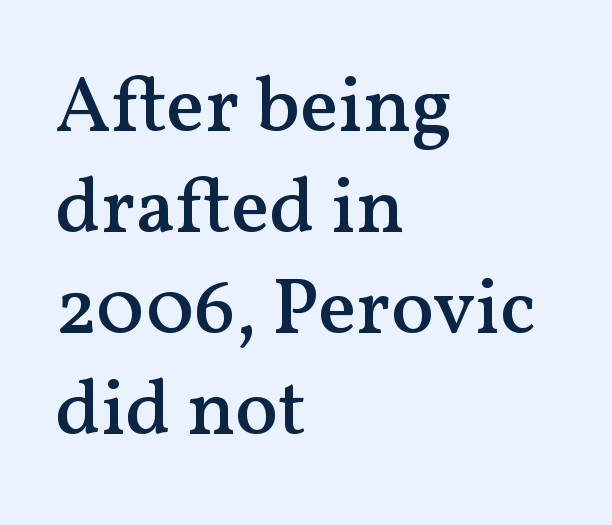
The image shows 79 px semibold serif type, upright; set left-aligned, normal line spacing (1.28x), normal letter spacing, not underlined; medium stroke contrast and a medium x-height.
